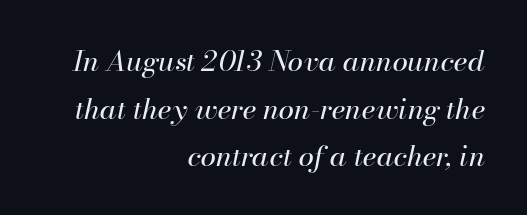
{"italic": "yes", "lean": "right", "slant_degrees": 13, "bold": "no", "weight": "regular", "width": "normal", "stroke_contrast": "high", "x_height": "small", "monospaced": "no", "underline": "no", "align": "right", "line_spacing": "normal", "line_spacing_ratio": 1.7, "letter_spacing": "normal", "letter_spacing_em": 0.0, "glyph_px": 28}
